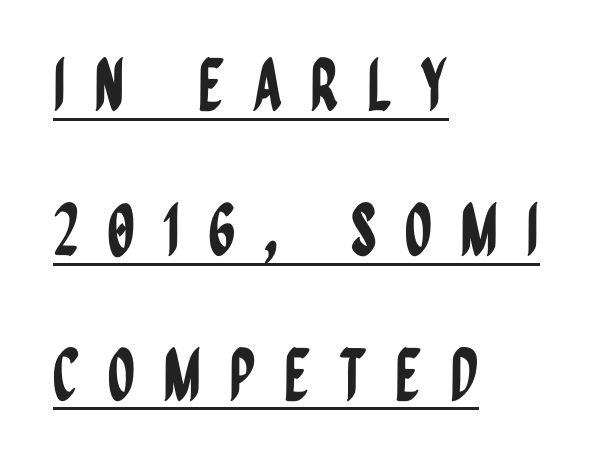
{"serif": "no", "italic": "no", "width": "condensed", "stroke_contrast": "low", "x_height": "large", "monospaced": "no", "underline": "yes", "align": "left", "line_spacing": "loose", "line_spacing_ratio": 2.04, "letter_spacing": "wide", "letter_spacing_em": 0.39, "glyph_px": 71}
